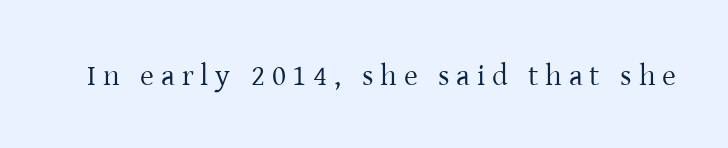
The image shows 30 px regular-weight serif type, upright; set unusually wide letter spacing (+0.23 em), not underlined; low stroke contrast and a medium x-height.
